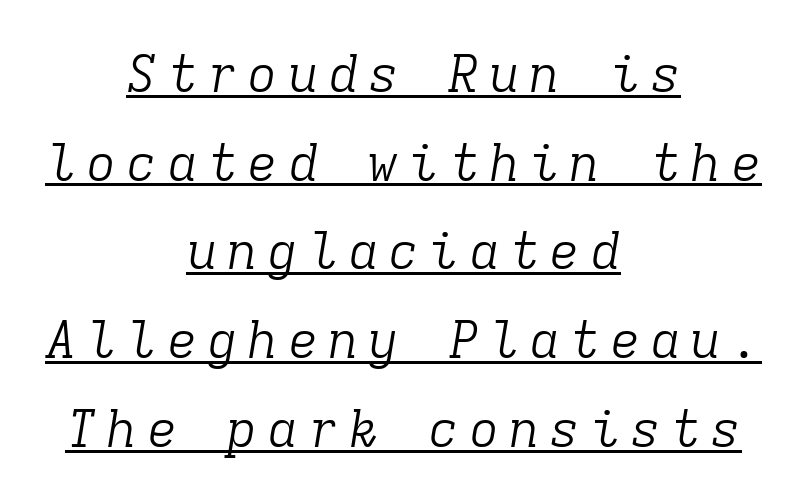
{"serif": "yes", "italic": "yes", "lean": "right", "slant_degrees": 9, "bold": "no", "weight": "light", "width": "normal", "stroke_contrast": "low", "x_height": "medium", "monospaced": "yes", "underline": "yes", "align": "center", "line_spacing_ratio": 1.74, "glyph_px": 51}
